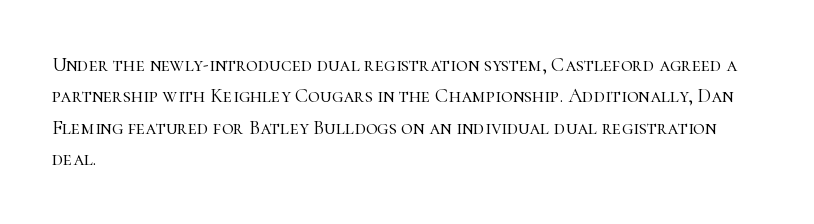
Line spacing here is normal. A typesetter would mark this as roman, not italic. The specimen omits any rule beneath the text block's lines. The rag falls on the right side of this text block. The characters are drawn with everyday or finer stroke widths.
